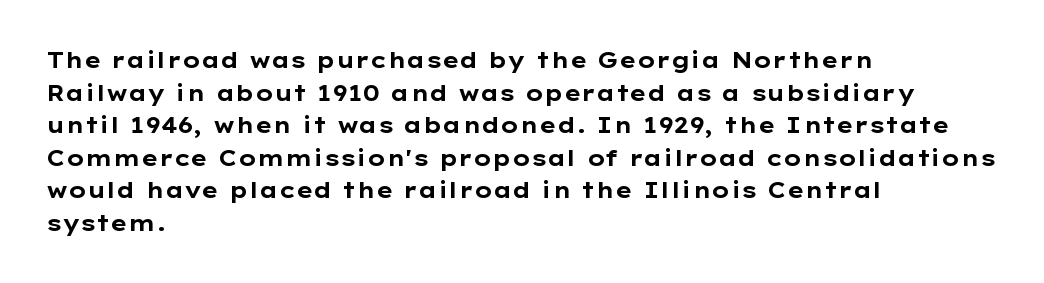
{"italic": "no", "bold": "yes", "underline": "no", "align": "left", "line_spacing": "normal", "line_spacing_ratio": 1.48, "letter_spacing": "normal", "letter_spacing_em": 0.0, "glyph_px": 22}
